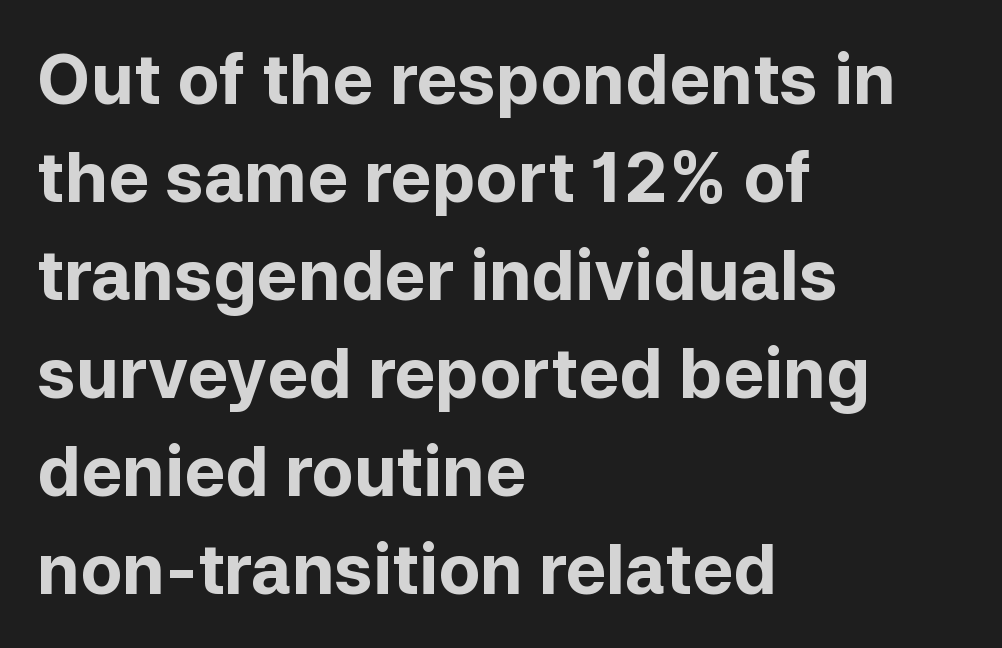
The image shows 69 px bold sans-serif type, upright; set left-aligned, normal line spacing (1.42x), normal letter spacing, not underlined; low stroke contrast and a medium x-height.
